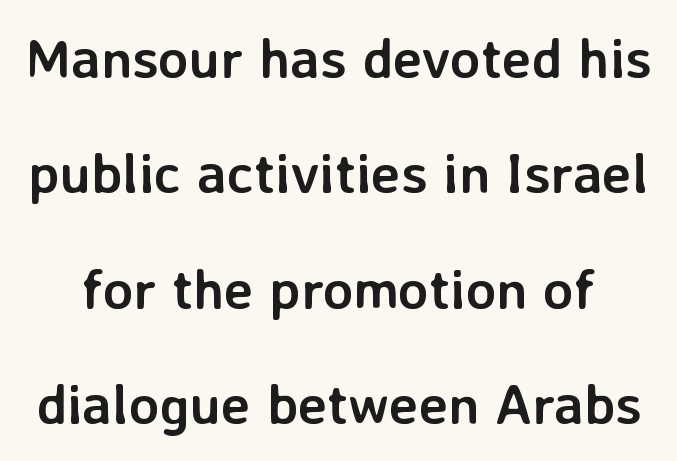
Q: Is the text bold? A: Yes.
Q: Is the text italic (slanted)? A: No, it is upright.
Q: Is the typeface a serif or a sans-serif typeface? A: Sans-serif.
Q: Is the text underlined? A: No.
Q: Is the spacing between letters normal or unusually wide? A: Normal.
Q: Is the spacing between lines tight, normal or loose? A: Loose.
Q: Width (condensed, normal, or wide)? A: Normal.
Q: Stroke contrast? A: Low.
Q: x-height? A: Medium.
Q: Monospaced? A: No.
